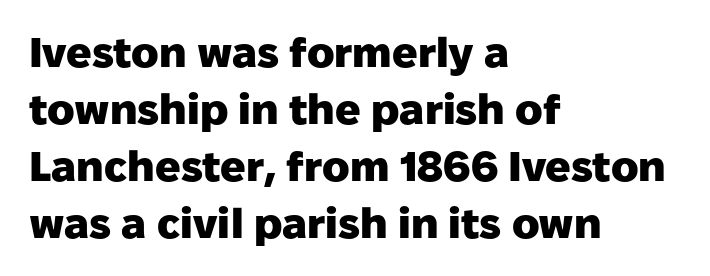
This rendering employs a face without finishing strokes, i.e., a sans-serif. Horizontal alignment here is leftward, the default for most running prose. Standard letterfit; no display-style spreading of the glyphs. This rendering features lettering with no underline. Here the designer chose a conventional face with non-uniform glyph widths. Regular leading.
